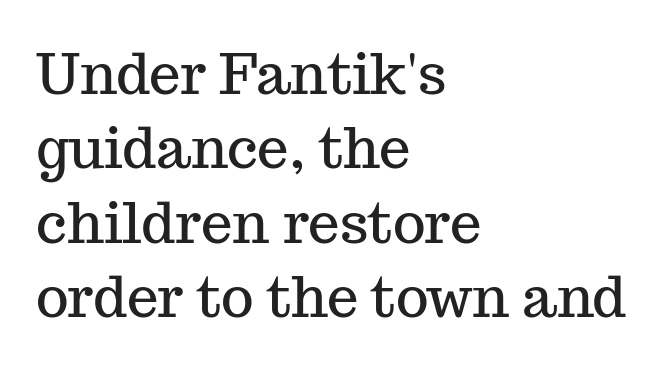
Q: Is the text italic (slanted)? A: No, it is upright.
Q: Is the typeface a serif or a sans-serif typeface? A: Serif.
Q: Is the text underlined? A: No.
Q: How is the paragraph aligned? A: Left-aligned.
Q: Is the spacing between letters normal or unusually wide? A: Normal.
Q: Is the spacing between lines tight, normal or loose? A: Normal.
Q: Width (condensed, normal, or wide)? A: Normal.
Q: Stroke contrast? A: Medium.
Q: x-height? A: Medium.
Q: Monospaced? A: No.
